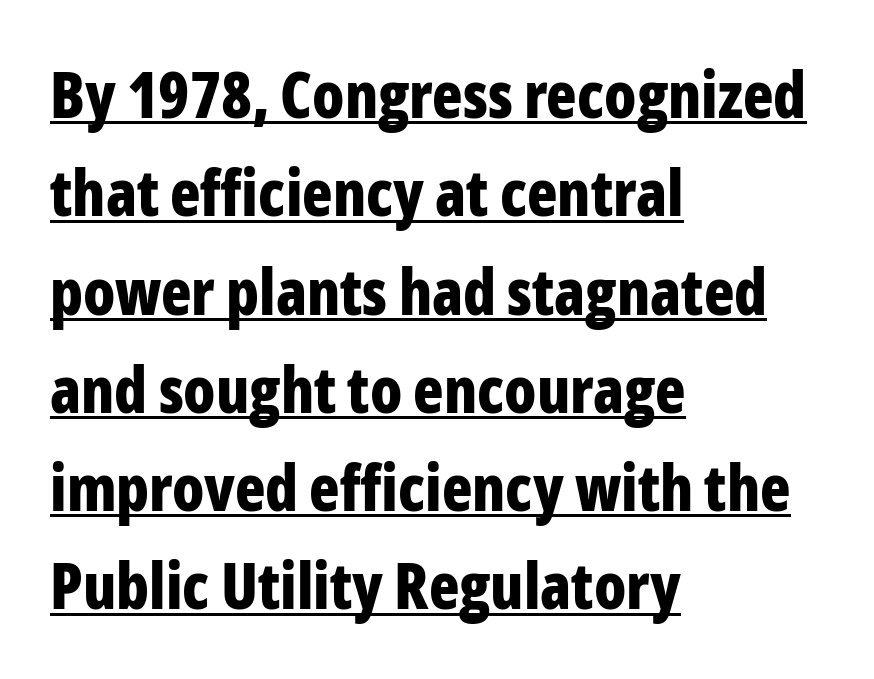
Q: Is the text bold? A: Yes.
Q: Is the text italic (slanted)? A: No, it is upright.
Q: Is the typeface a serif or a sans-serif typeface? A: Sans-serif.
Q: Is the text underlined? A: Yes.
Q: How is the paragraph aligned? A: Left-aligned.
Q: Is the spacing between letters normal or unusually wide? A: Normal.
Q: Is the spacing between lines tight, normal or loose? A: Normal.
Q: Width (condensed, normal, or wide)? A: Condensed.
Q: Stroke contrast? A: Low.
Q: x-height? A: Medium.
Q: Monospaced? A: No.
